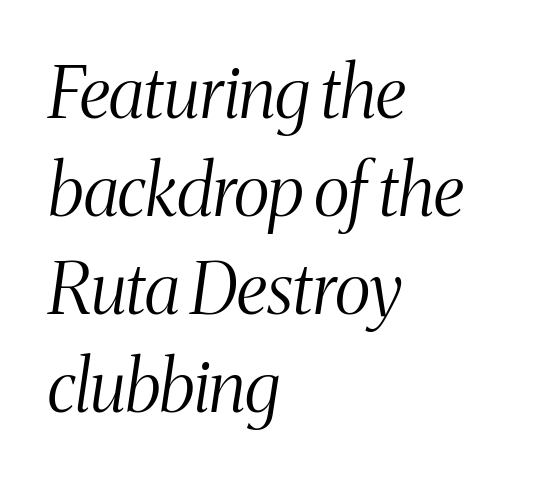
Q: Is the text bold? A: No.
Q: Is the text italic (slanted)? A: Yes, it leans right by about 8 degrees.
Q: Is the typeface a serif or a sans-serif typeface? A: Serif.
Q: Is the text underlined? A: No.
Q: How is the paragraph aligned? A: Left-aligned.
Q: Is the spacing between letters normal or unusually wide? A: Normal.
Q: Is the spacing between lines tight, normal or loose? A: Normal.
Q: Width (condensed, normal, or wide)? A: Condensed.
Q: Stroke contrast? A: Medium.
Q: x-height? A: Medium.
Q: Monospaced? A: No.
